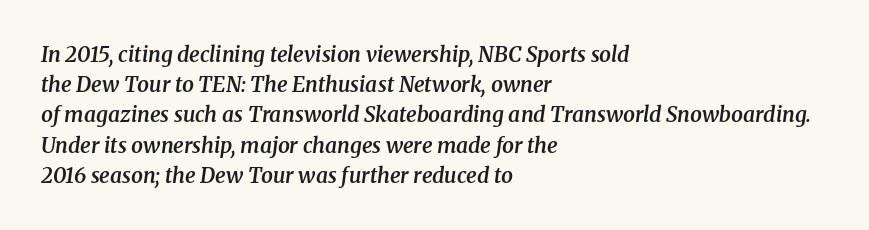
Descenders hang freely into open space. In CSS terms this would be text-align: left. Observe the lean: these are italic letterforms. A typesetter would call this zero additional tracking. Leading: standard.
